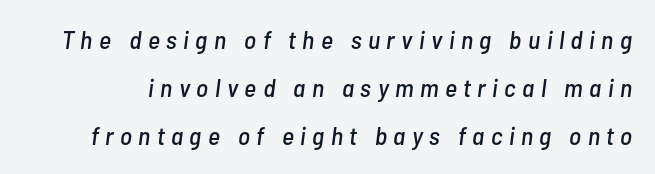
The image shows 26 px text type, italic (leaning right); set line spacing 1.84x, unusually wide letter spacing (+0.25 em), not underlined.
